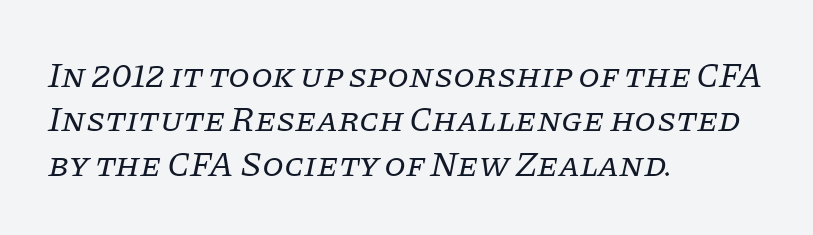
Q: Is the text bold? A: No.
Q: Is the text italic (slanted)? A: Yes, it leans right by about 11 degrees.
Q: Is the typeface a serif or a sans-serif typeface? A: Serif.
Q: Is the text underlined? A: No.
Q: How is the paragraph aligned? A: Left-aligned.
Q: Is the spacing between letters normal or unusually wide? A: Normal.
Q: Is the spacing between lines tight, normal or loose? A: Normal.
Q: Width (condensed, normal, or wide)? A: Normal.
Q: Stroke contrast? A: Low.
Q: x-height? A: Large.
Q: Monospaced? A: No.
